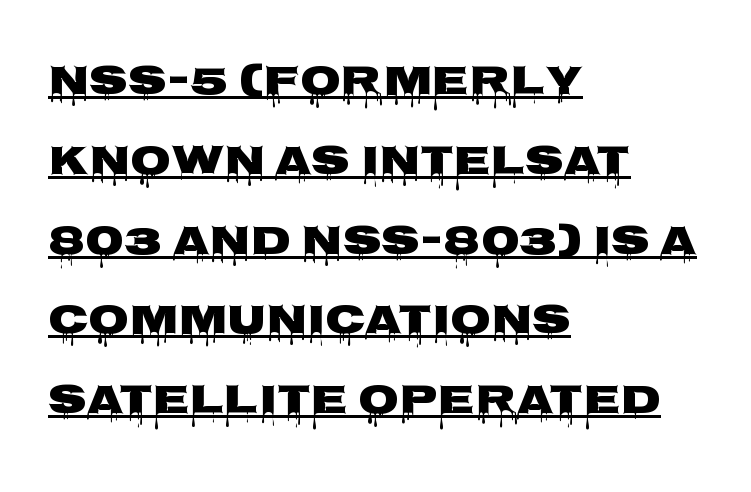
The image shows 42 px heavy, wide sans-serif type, upright; set left-aligned, loose line spacing (1.9x), normal letter spacing, underlined; low stroke contrast and a large x-height.
